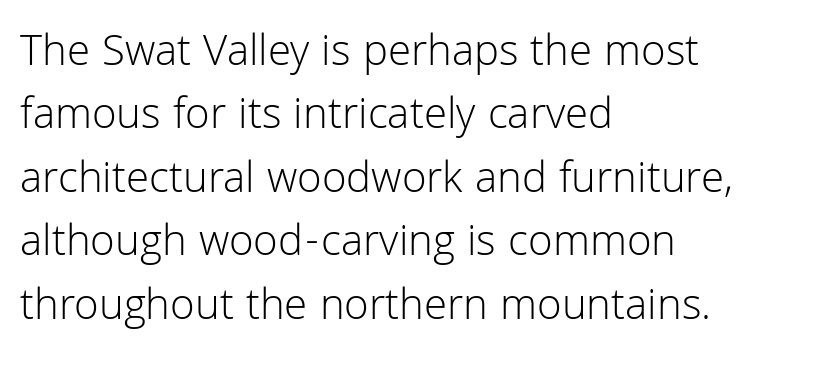
The image shows 45 px light sans-serif type, upright; set left-aligned, normal line spacing (1.41x), normal letter spacing, not underlined; low stroke contrast and a medium x-height.
